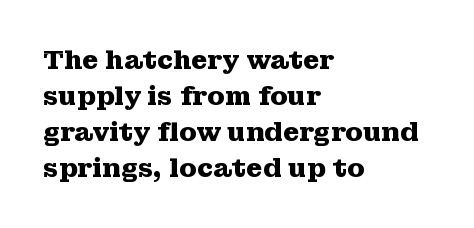
Weight: bold. Inter-character spacing is left at the font's built-in metrics. Check the space under the baseline: it is left empty. These lines sit exactly where default settings would place them. Compared with a centered layout, this one pins lines to the left instead.
